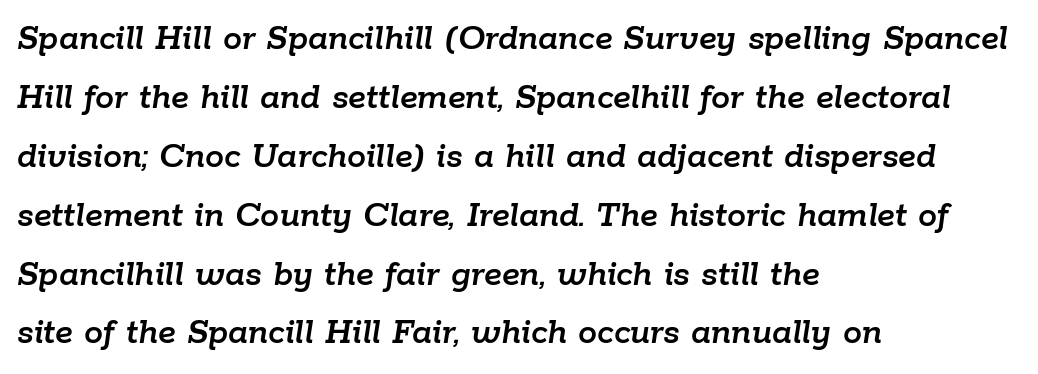
Q: Is the text italic (slanted)? A: Yes, it leans right by about 9 degrees.
Q: Is the text underlined? A: No.
Q: How is the paragraph aligned? A: Left-aligned.
Q: Is the spacing between letters normal or unusually wide? A: Normal.
Q: Is the spacing between lines tight, normal or loose? A: Normal.
Q: Width (condensed, normal, or wide)? A: Normal.
Q: Stroke contrast? A: Low.
Q: x-height? A: Medium.
Q: Monospaced? A: No.
